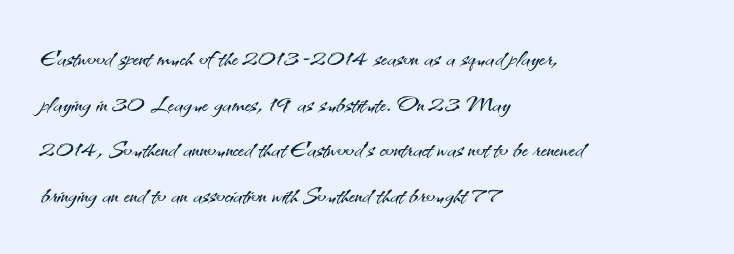
The image shows 33 px light sans-serif type; set left-aligned, normal line spacing (1.38x), normal letter spacing, not underlined; medium stroke contrast and a small x-height.
